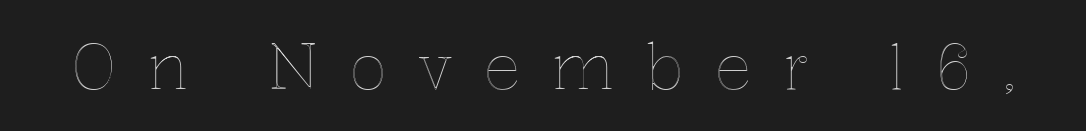
The typography opts for an upright posture over an oblique one. The letters advance in unequal steps, a hallmark of proportional type. Nobody drew a line under any word here. Students, note that the glyphs here are deliberately spaced far apart.
